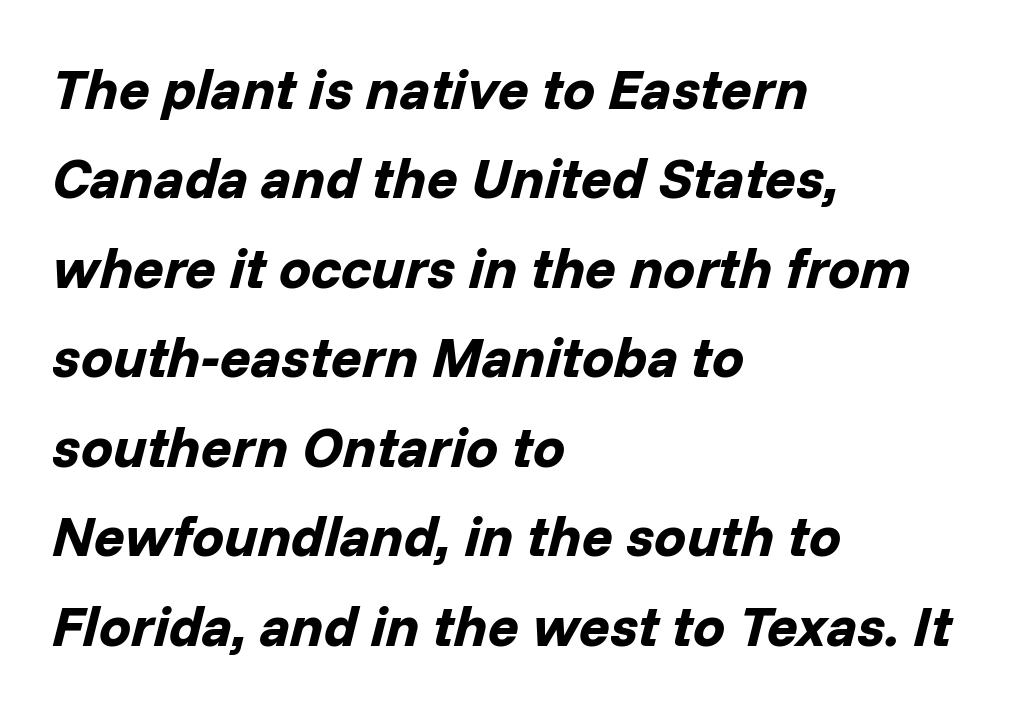
The image shows 57 px bold type, italic (leaning right); set left-aligned, normal line spacing (1.57x), normal letter spacing, not underlined; low stroke contrast and a medium x-height.
